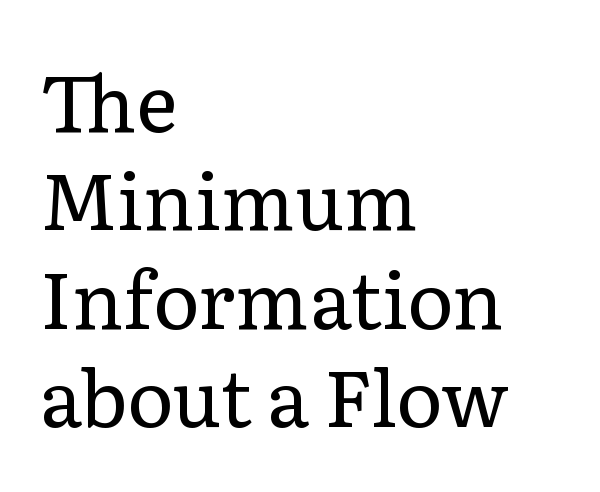
Q: Is the text bold? A: No.
Q: Is the text italic (slanted)? A: No, it is upright.
Q: Is the typeface a serif or a sans-serif typeface? A: Serif.
Q: Is the text underlined? A: No.
Q: How is the paragraph aligned? A: Left-aligned.
Q: Is the spacing between letters normal or unusually wide? A: Normal.
Q: Is the spacing between lines tight, normal or loose? A: Normal.
Q: Width (condensed, normal, or wide)? A: Normal.
Q: Stroke contrast? A: Low.
Q: x-height? A: Medium.
Q: Monospaced? A: No.
